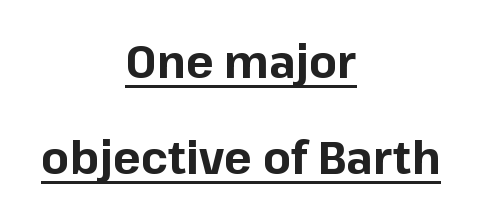
{"serif": "no", "italic": "no", "bold": "yes", "weight": "bold", "width": "normal", "stroke_contrast": "low", "x_height": "medium", "monospaced": "no", "underline": "yes", "align": "center", "line_spacing": "loose", "line_spacing_ratio": 2.09, "letter_spacing": "normal", "letter_spacing_em": 0.0, "glyph_px": 46}
